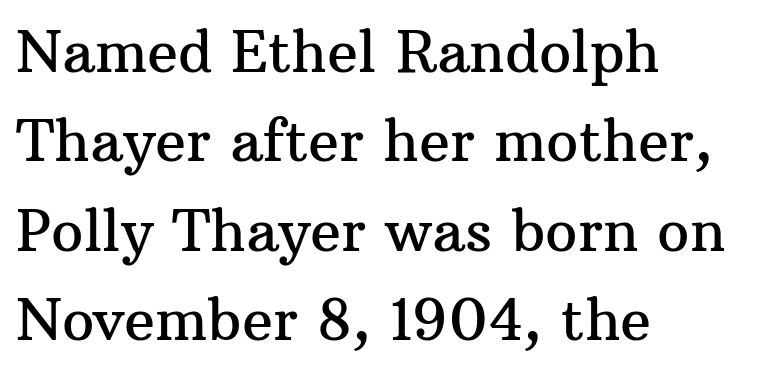
The image shows 57 px serif type, upright; set left-aligned, normal line spacing (1.57x), normal letter spacing, not underlined; medium stroke contrast and a medium x-height.
